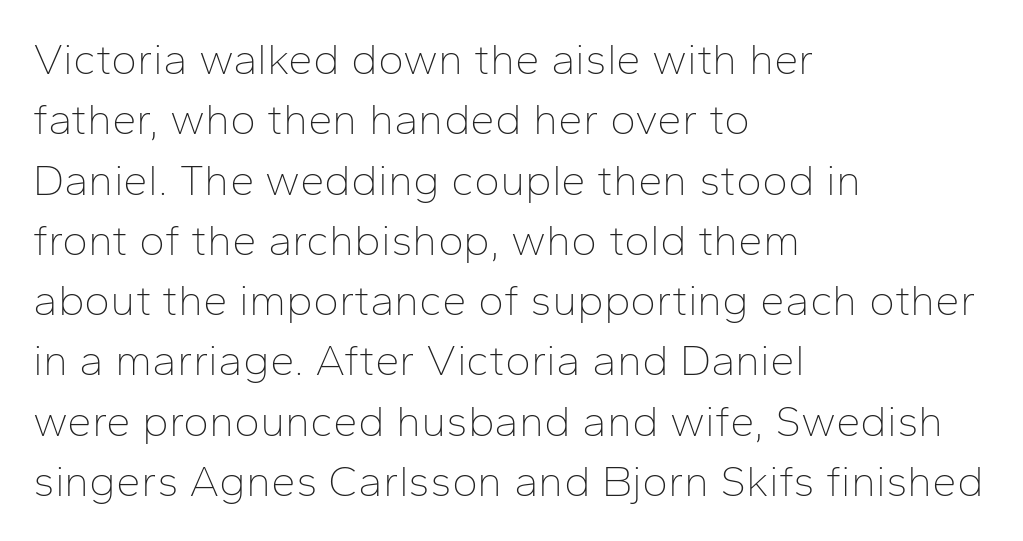
Casual observation: everything's shoved over to the left. Tracking here is standard; glyphs follow each other at the usual distance. The foot of each line stays bare and open. When letters stand straight like this, we call the style roman or upright. Bold? No — there's no thickening of the strokes.
